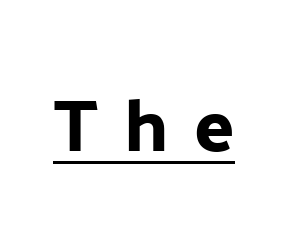
The image shows 74 px sans-serif type, upright; set unusually wide letter spacing (+0.35 em), underlined; low stroke contrast and a medium x-height.
